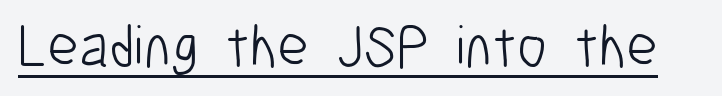
Q: Is the text bold? A: No.
Q: Is the text italic (slanted)? A: No, it is upright.
Q: Is the typeface a serif or a sans-serif typeface? A: Sans-serif.
Q: Is the text underlined? A: Yes.
Q: Is the spacing between letters normal or unusually wide? A: Normal.
Q: Width (condensed, normal, or wide)? A: Condensed.
Q: Stroke contrast? A: Low.
Q: x-height? A: Medium.
Q: Monospaced? A: No.
